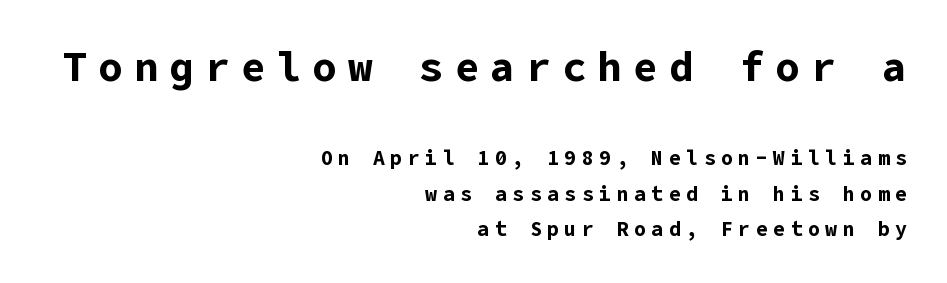
Unlike italic type, these characters show no tilt at all. Scale decreases going downward across the two blocks. I'd describe the lettering as bold — thick and assertive. Serif or sans? Sans — the stroke terminals are bare. A typesetter would call this heavily tracked-out type. No word sits above an underline.
